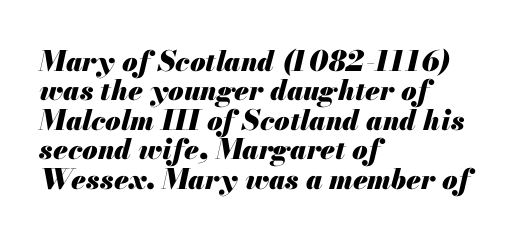
Q: Is the text bold? A: Yes.
Q: Is the text italic (slanted)? A: Yes, it leans right by about 13 degrees.
Q: Is the text underlined? A: No.
Q: How is the paragraph aligned? A: Left-aligned.
Q: Is the spacing between letters normal or unusually wide? A: Normal.
Q: Is the spacing between lines tight, normal or loose? A: Tight.
Q: Width (condensed, normal, or wide)? A: Normal.
Q: Stroke contrast? A: Medium.
Q: x-height? A: Small.
Q: Monospaced? A: No.
